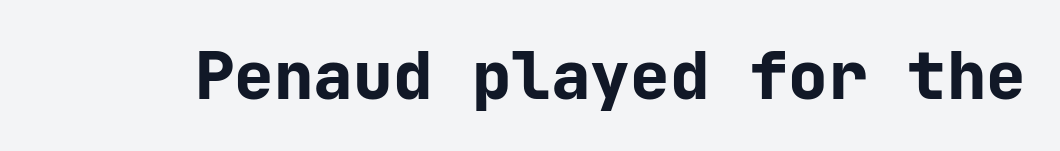
The image shows 66 px bold sans-serif type, upright, monospaced; set normal letter spacing, not underlined; low stroke contrast and a medium x-height.
